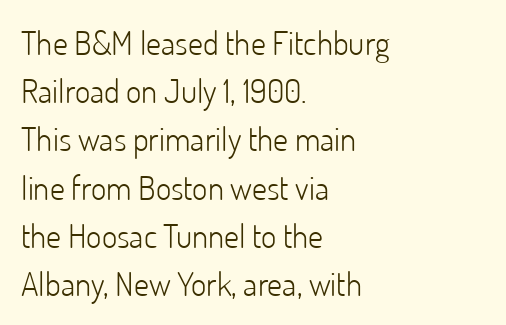
Default kerning and tracking; the words read as compact shapes. I'd call this a sans setting — the letters go barefoot. Is the stroke heavy? The answer is a plain regular-or-lighter. Quick note: interline space is typical. Upright lettering throughout.
